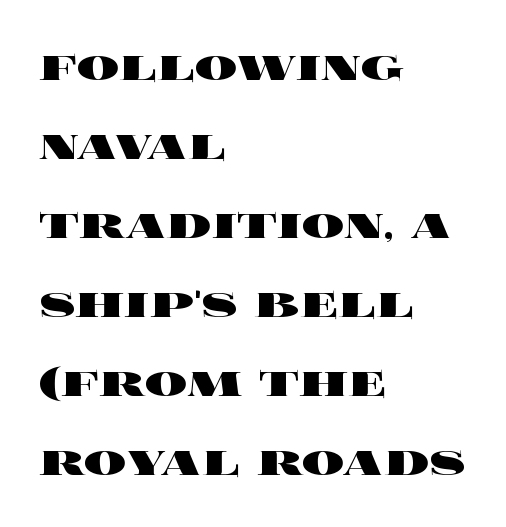
The rendering uses natural spacing where letterforms have individual widths. Honestly, the row spacing looks completely unremarkable. In CSS terms this would be text-align: left. Quick note: not italic, upright.
